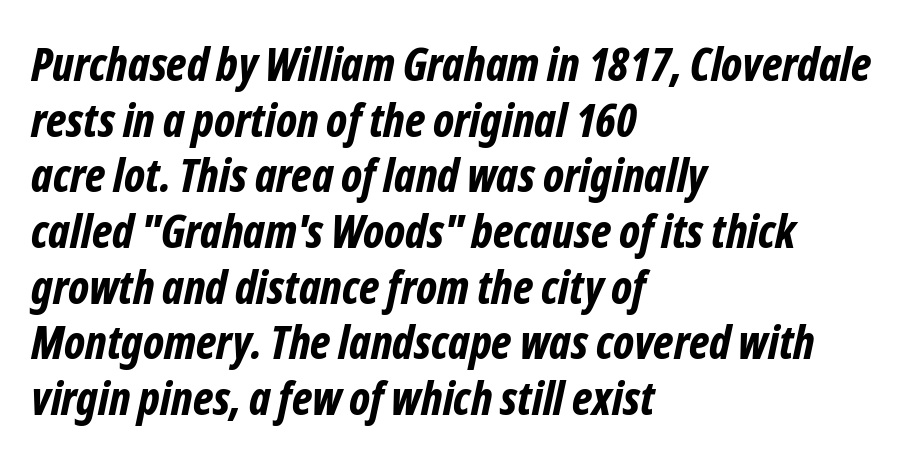
The image shows 46 px bold, condensed type, italic (leaning right); set left-aligned, line spacing 1.21x, normal letter spacing, not underlined; low stroke contrast and a medium x-height.
